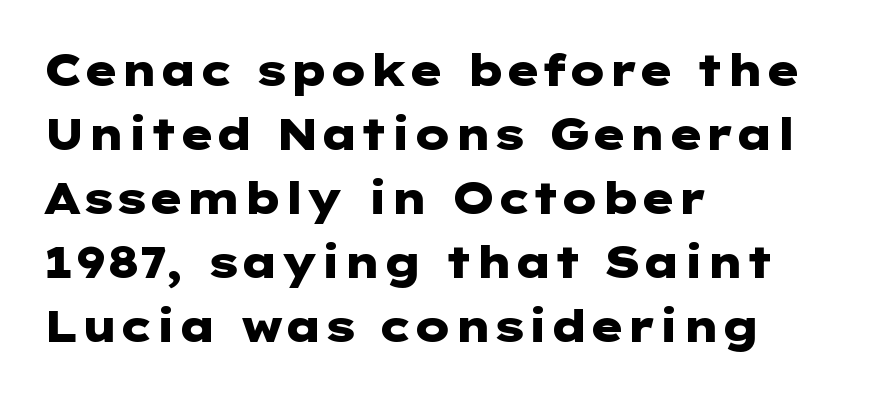
Tracking value appears to be zero — textbook default spacing. Summary of vertical rhythm: regular, with standard interline spacing. Every character sits straight up, as roman type does. Horizontal alignment here is leftward, the default for most running prose. Glance below the letters and you will spot only blank space. The text was rendered using a sans face with plain stroke endings.
